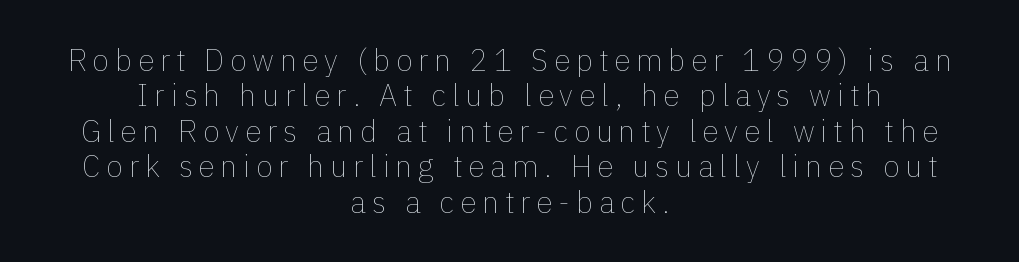
The image shows 30 px thin type, upright; set centered, line spacing 1.18x, unusually wide letter spacing (+0.2 em), not underlined; a medium x-height.
